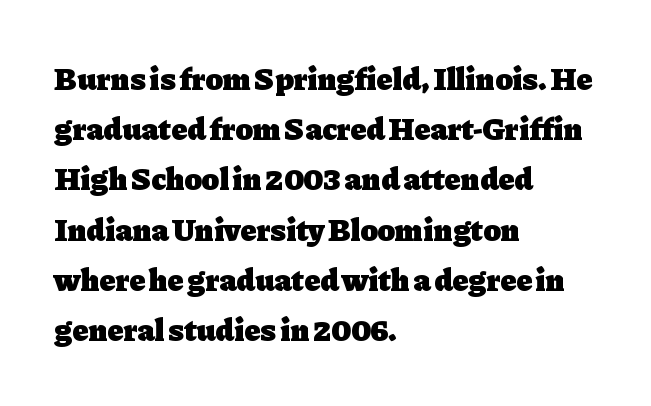
{"serif": "yes", "italic": "no", "bold": "yes", "weight": "heavy", "width": "normal", "stroke_contrast": "low", "x_height": "medium", "monospaced": "no", "underline": "no", "align": "left", "line_spacing": "normal", "line_spacing_ratio": 1.57, "letter_spacing": "normal", "letter_spacing_em": 0.0, "glyph_px": 32}
